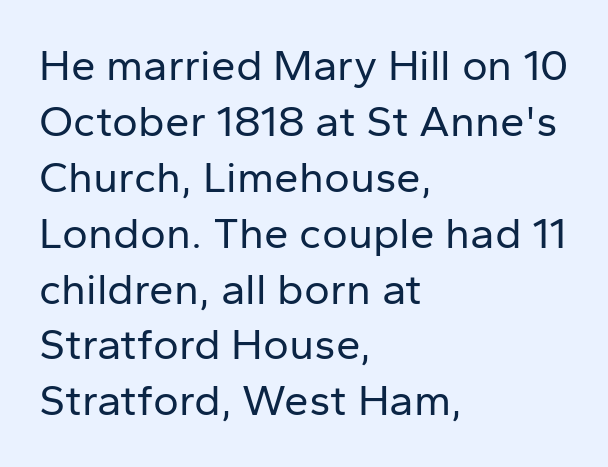
Beneath every word, the page is bare. Typographically, this falls in the sans-serif category. The face used here is proportionally spaced, like ordinary book or web type. This is the regular roman posture of the typeface. Compared with a typical body face, this is equally light or lighter still. Does the copy run flush right? No — it runs flush left.
